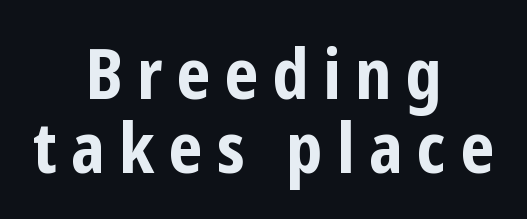
The image shows 69 px bold, condensed sans-serif type, upright; set centered, tight line spacing (1.07x), unusually wide letter spacing (+0.21 em), not underlined; low stroke contrast and a medium x-height.
